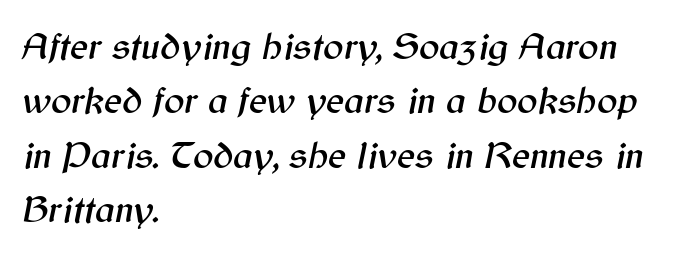
Q: Is the text italic (slanted)? A: Yes, it leans right by about 12 degrees.
Q: Is the text underlined? A: No.
Q: How is the paragraph aligned? A: Left-aligned.
Q: Is the spacing between letters normal or unusually wide? A: Normal.
Q: Is the spacing between lines tight, normal or loose? A: Normal.
Q: Width (condensed, normal, or wide)? A: Normal.
Q: Stroke contrast? A: Medium.
Q: x-height? A: Medium.
Q: Monospaced? A: No.
